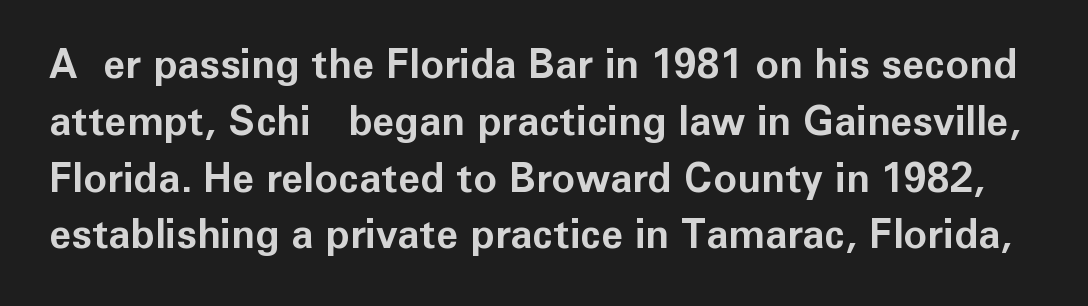
Q: Is the text bold? A: Yes.
Q: Is the text italic (slanted)? A: No, it is upright.
Q: Is the typeface a serif or a sans-serif typeface? A: Sans-serif.
Q: Is the text underlined? A: No.
Q: Is the spacing between letters normal or unusually wide? A: Normal.
Q: Is the spacing between lines tight, normal or loose? A: Normal.
Q: Width (condensed, normal, or wide)? A: Normal.
Q: Stroke contrast? A: Low.
Q: x-height? A: Medium.
Q: Monospaced? A: No.
